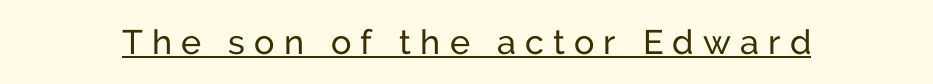
The image shows 34 px regular-weight sans-serif type, upright; set unusually wide letter spacing (+0.27 em), underlined; low stroke contrast and a medium x-height.
